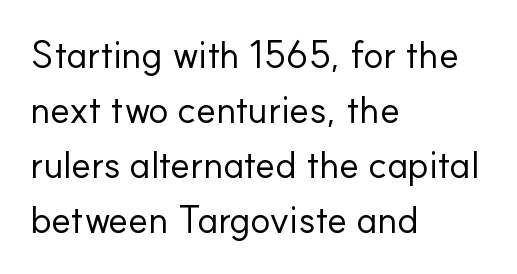
Q: Is the text bold? A: No.
Q: Is the text italic (slanted)? A: No, it is upright.
Q: Is the typeface a serif or a sans-serif typeface? A: Sans-serif.
Q: Is the text underlined? A: No.
Q: How is the paragraph aligned? A: Left-aligned.
Q: Is the spacing between letters normal or unusually wide? A: Normal.
Q: Is the spacing between lines tight, normal or loose? A: Normal.
Q: Width (condensed, normal, or wide)? A: Normal.
Q: Stroke contrast? A: Low.
Q: x-height? A: Small.
Q: Monospaced? A: No.
